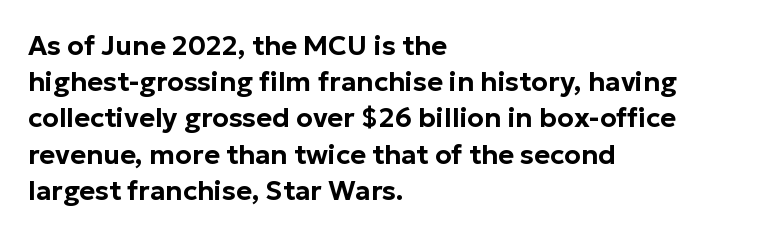
A normal amount of white space separates one row of letters from the next. Rendered with straight, roman letterforms. Rule under the text: the space is simply empty. Glyph-to-glyph distance matches everyday printed text. Horizontal alignment here is leftward, the default for most running prose.
